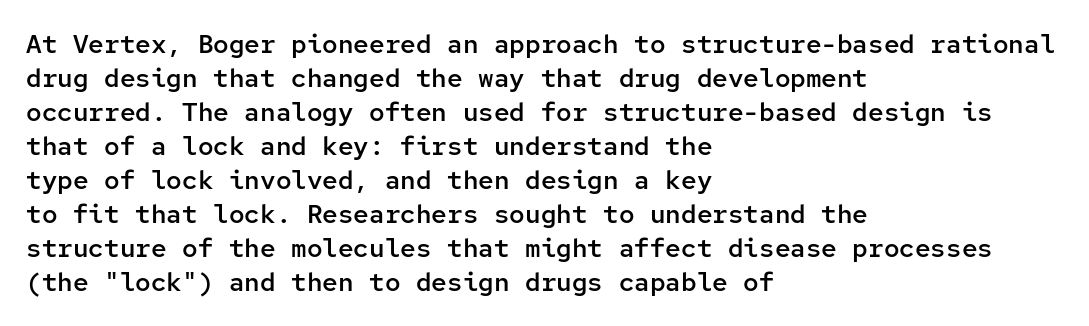
{"italic": "no", "bold": "semi", "underline": "no", "align": "left", "line_spacing": "normal", "line_spacing_ratio": 1.31, "letter_spacing": "normal", "letter_spacing_em": 0.0, "glyph_px": 26}
